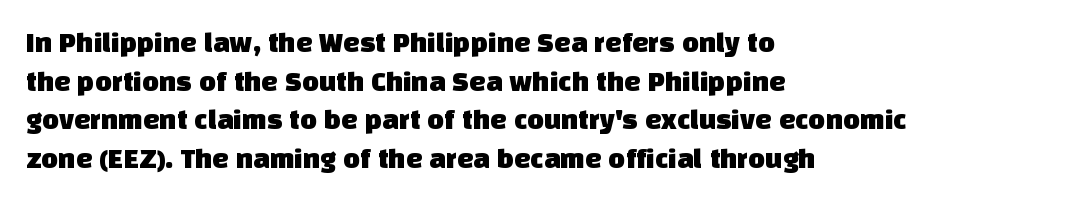
These lines are composed in type without serifs. One-word summary of the alignment: left. Check under the words: just untouched page. Inter-character spacing is left at the font's built-in metrics. The face used here is proportionally spaced, like ordinary book or web type. The vertical gap from one line to the next is medium.
